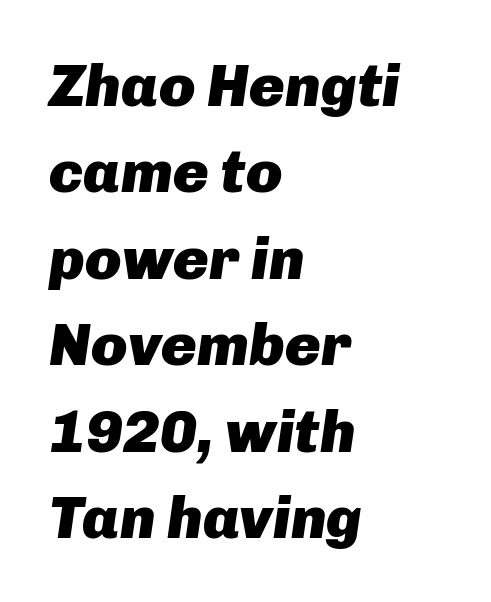
{"italic": "yes", "lean": "right", "slant_degrees": 8, "bold": "yes", "weight": "heavy", "width": "normal", "stroke_contrast": "low", "x_height": "medium", "monospaced": "no", "underline": "no", "align": "left", "line_spacing": "normal", "line_spacing_ratio": 1.44, "letter_spacing": "normal", "letter_spacing_em": 0.0, "glyph_px": 60}
